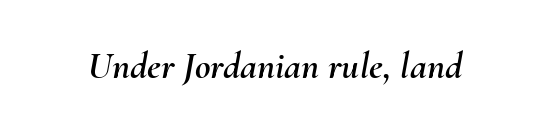
The area under the type is left untouched. The letters advance in unequal steps, a hallmark of proportional type. Between one letter and the next there's only the usual sliver of space. This sample uses an oblique cut, with every glyph tilted off the vertical.
